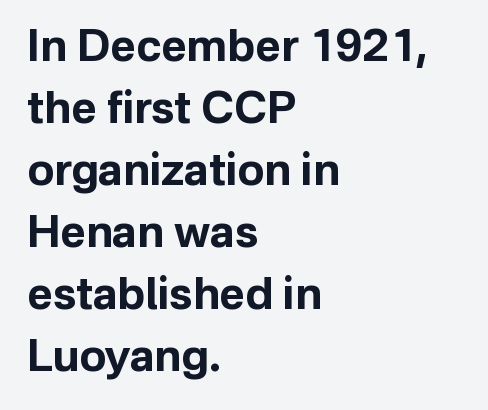
Q: Is the text bold? A: Yes.
Q: Is the text italic (slanted)? A: No, it is upright.
Q: Is the typeface a serif or a sans-serif typeface? A: Sans-serif.
Q: Is the text underlined? A: No.
Q: How is the paragraph aligned? A: Left-aligned.
Q: Is the spacing between letters normal or unusually wide? A: Normal.
Q: Is the spacing between lines tight, normal or loose? A: Normal.
Q: Width (condensed, normal, or wide)? A: Normal.
Q: Stroke contrast? A: Low.
Q: x-height? A: Medium.
Q: Monospaced? A: No.
